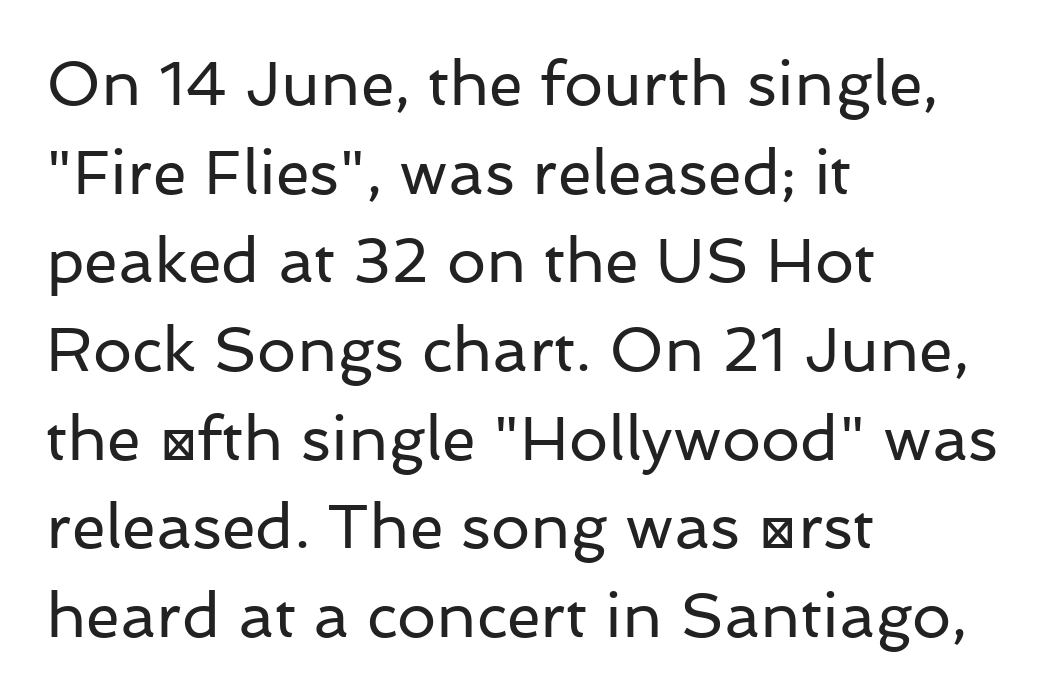
Q: Is the text bold? A: No.
Q: Is the text italic (slanted)? A: No, it is upright.
Q: Is the typeface a serif or a sans-serif typeface? A: Sans-serif.
Q: Is the text underlined? A: No.
Q: How is the paragraph aligned? A: Left-aligned.
Q: Is the spacing between letters normal or unusually wide? A: Normal.
Q: Is the spacing between lines tight, normal or loose? A: Normal.
Q: Width (condensed, normal, or wide)? A: Normal.
Q: Stroke contrast? A: Low.
Q: x-height? A: Medium.
Q: Monospaced? A: No.
